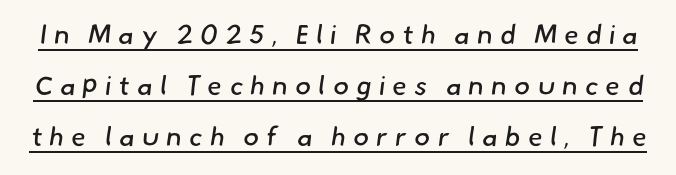
{"bold": "no", "underline": "yes", "line_spacing_ratio": 1.89, "letter_spacing": "wide", "letter_spacing_em": 0.26, "glyph_px": 27}
